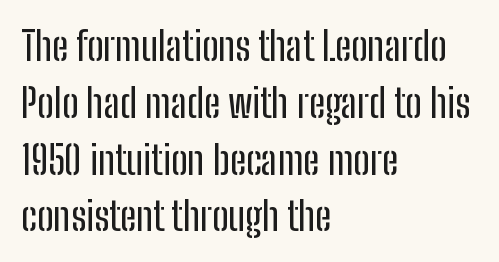
Q: Is the text italic (slanted)? A: No, it is upright.
Q: Is the typeface a serif or a sans-serif typeface? A: Sans-serif.
Q: Is the text underlined? A: No.
Q: How is the paragraph aligned? A: Left-aligned.
Q: Is the spacing between letters normal or unusually wide? A: Normal.
Q: Is the spacing between lines tight, normal or loose? A: Normal.
Q: Width (condensed, normal, or wide)? A: Condensed.
Q: Stroke contrast? A: Low.
Q: x-height? A: Medium.
Q: Monospaced? A: No.
